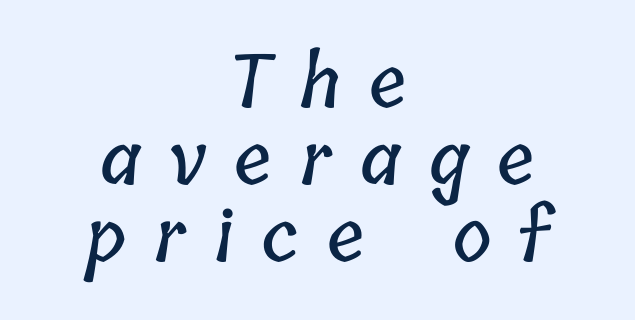
This sample has the flowing, uneven cadence of proportional lettering. Observe the wide spacing: letters keep a clear distance from each other. Neither beginnings nor endings align; midpoints do. The passage shown stacks its lines with hardly any gap.
